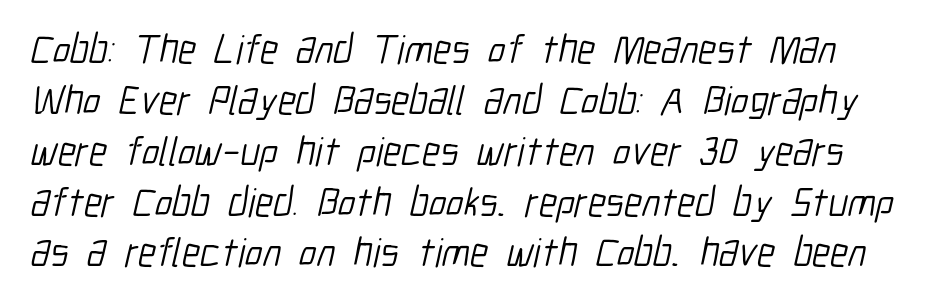
The tracking reads as untouched default to a designer's eye. Descenders are the only things crossing below the line. Think of a printed novel: that variable character pitch is what you see here. The font sits on the lighter half of the weight spectrum, regular included. Nothing sits at the stroke ends, so this counts as sans-serif.
